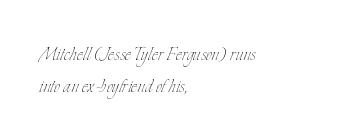
{"bold": "no", "underline": "no", "align": "left", "line_spacing": "normal", "line_spacing_ratio": 1.32, "letter_spacing": "normal", "letter_spacing_em": 0.0, "glyph_px": 24}
